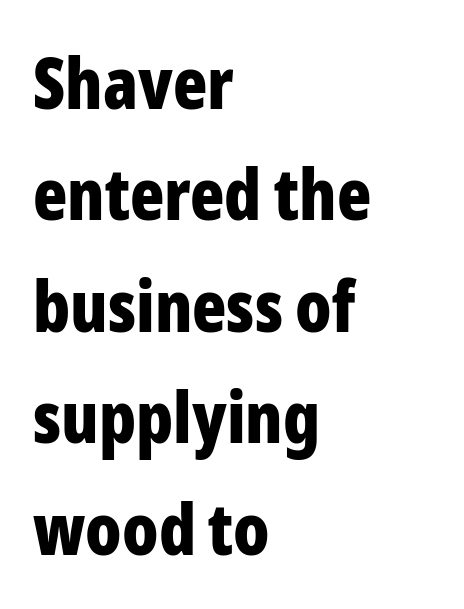
The image shows 71 px bold, condensed sans-serif type, upright; set left-aligned, normal line spacing (1.57x), normal letter spacing, not underlined; low stroke contrast and a medium x-height.
